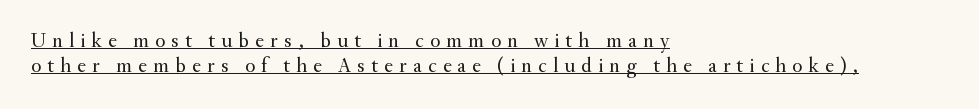
Q: Is the text bold? A: No.
Q: Is the text italic (slanted)? A: No, it is upright.
Q: Is the text underlined? A: Yes.
Q: How is the paragraph aligned? A: Left-aligned.
Q: Is the spacing between letters normal or unusually wide? A: Unusually wide.
